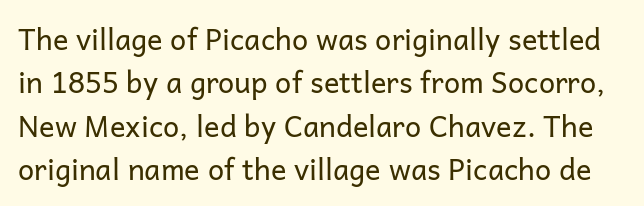
Q: Is the text bold? A: No.
Q: Is the text italic (slanted)? A: No, it is upright.
Q: Is the typeface a serif or a sans-serif typeface? A: Sans-serif.
Q: Is the text underlined? A: No.
Q: Is the spacing between letters normal or unusually wide? A: Normal.
Q: Is the spacing between lines tight, normal or loose? A: Normal.
Q: Width (condensed, normal, or wide)? A: Normal.
Q: Stroke contrast? A: Low.
Q: x-height? A: Medium.
Q: Monospaced? A: No.
